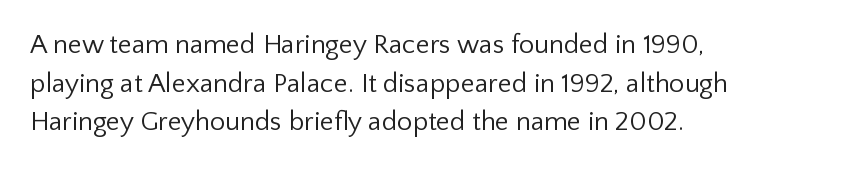
Stroke thickness stays within the range of a standard reading face or lighter. Notice how descenders clear the ascenders below comfortably — that's standard leading. There is no visible air inserted between adjacent glyphs. Casual observation: everything's shoved over to the left. The specimen omits any rule beneath the text block's lines. The letters stand straight up with perfectly vertical stems.
